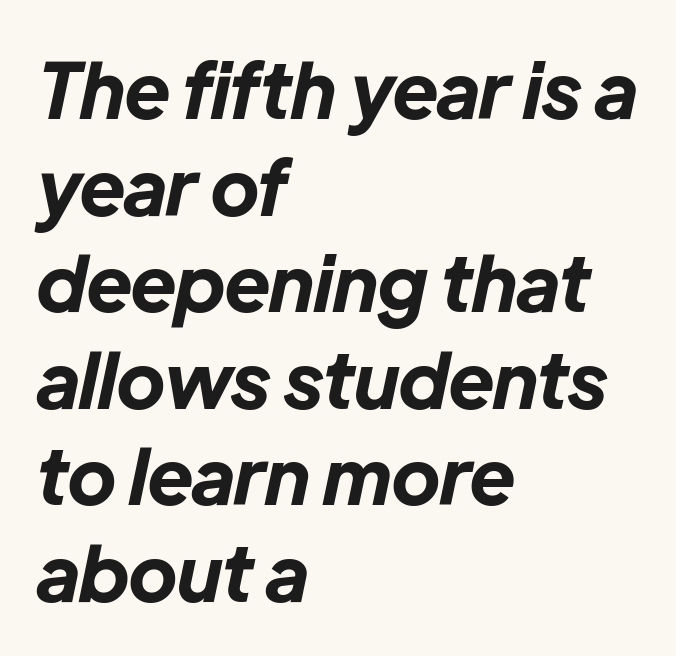
The image shows 76 px bold type, italic (leaning right); set left-aligned, normal line spacing (1.27x), normal letter spacing, not underlined; low stroke contrast and a medium x-height.
